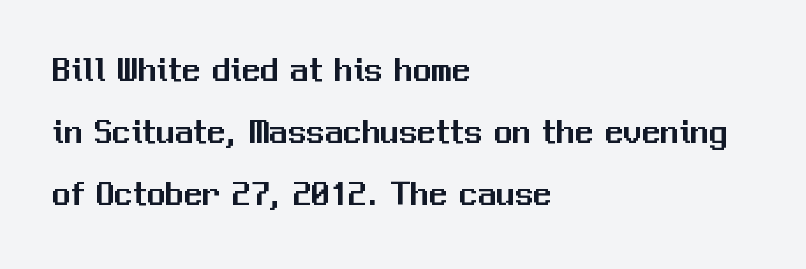
The letters carry no serifs — their stems end cleanly without finishing strokes. Do the characters align in a grid? No, the font is proportional. Students, observe: this is what conventionally led text looks like. Notice how the stems are strictly vertical — no italics here.
